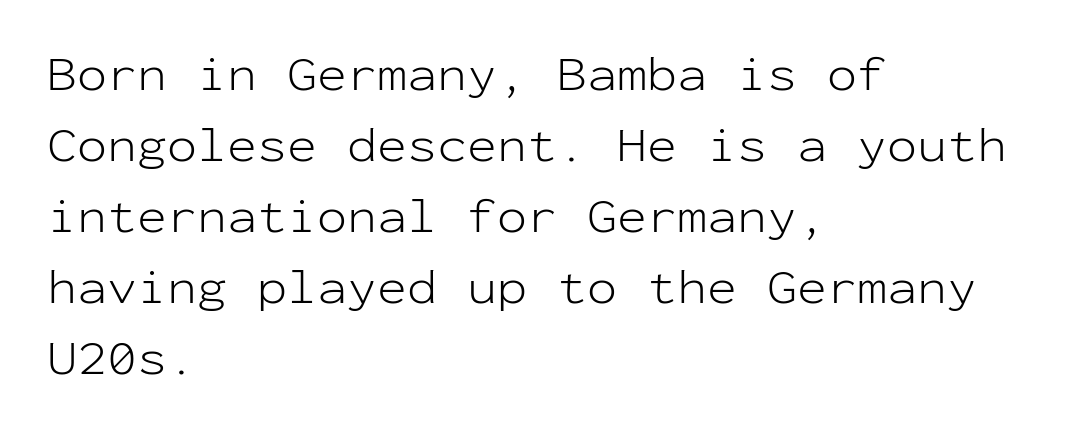
The image shows 50 px light sans-serif type, upright, monospaced; set left-aligned, normal line spacing (1.42x), normal letter spacing, not underlined; low stroke contrast and a medium x-height.
